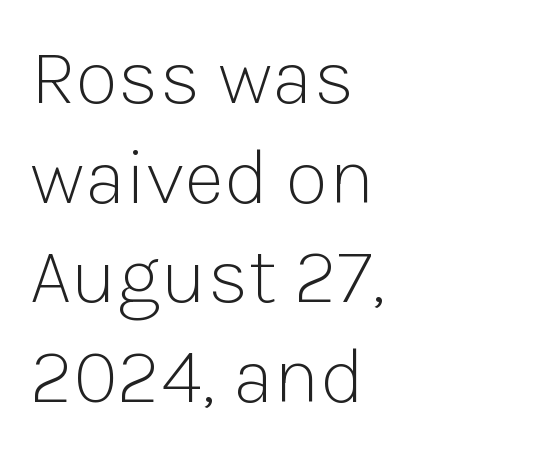
The image shows 79 px light sans-serif type, upright; set left-aligned, normal line spacing (1.26x), normal letter spacing, not underlined; low stroke contrast and a medium x-height.
